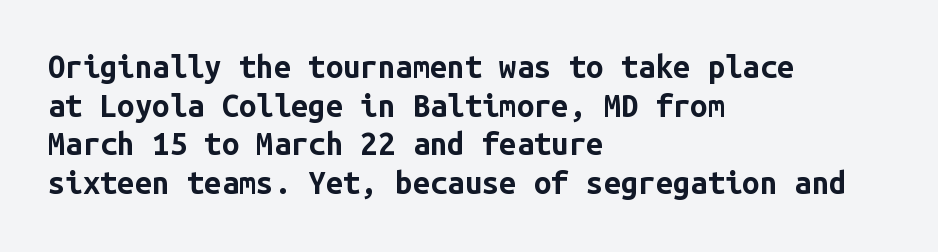
The image shows 31 px bold sans-serif type, upright, monospaced; set left-aligned, normal line spacing (1.25x), normal letter spacing, not underlined; low stroke contrast and a medium x-height.
